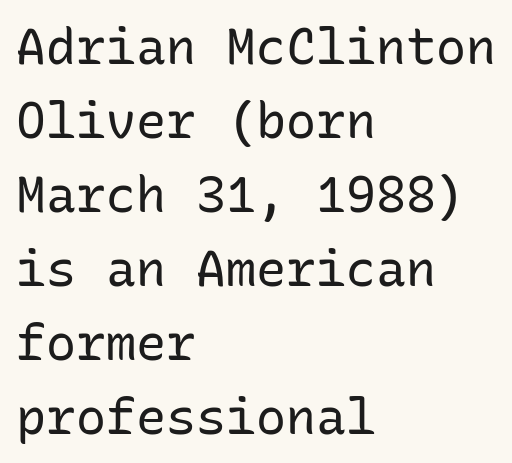
Observe the absence of serifs on each vertical stroke in this sample. Honestly, the letter spacing is just normal — you wouldn't notice it. A typesetter would call this monospace, since all characters share one set width. Stroke thickness stays within the range of a standard reading face or lighter. The lines are quadded left.
